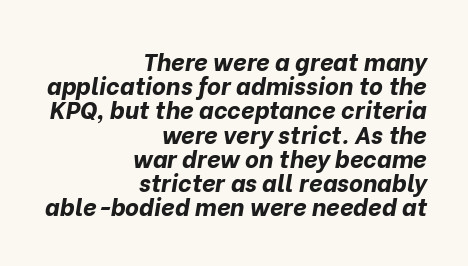
{"italic": "yes", "lean": "right", "slant_degrees": 10, "bold": "yes", "underline": "no", "align": "right", "line_spacing": "tight", "line_spacing_ratio": 1.01, "letter_spacing": "normal", "letter_spacing_em": 0.0, "glyph_px": 24}
